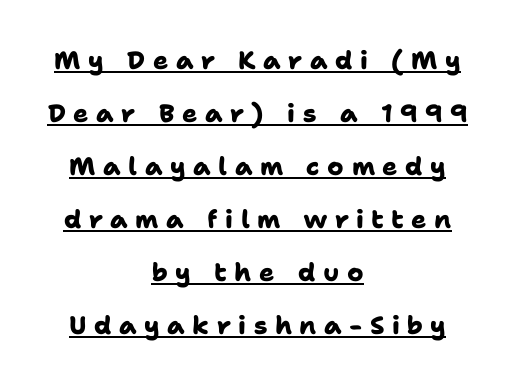
Students, this is bold: see how much ink each stroke carries. The line texture is sparse and dotted thanks to wide tracking. You can see a thin bar hugging the bottom of the glyphs. The whitespace from short lines is split evenly between both sides. Leading: increased.
